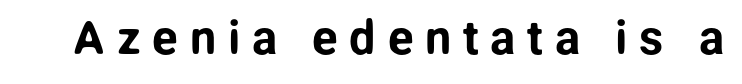
A typesetter would call this heavily tracked-out type. Grotesque or geometric, the face here clearly has no serifs. The gap between lines stays unmarked. Ordinary non-slanted type is in use.
